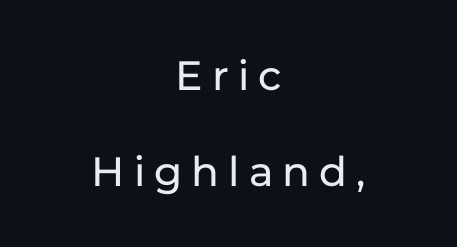
Q: Is the text italic (slanted)? A: No, it is upright.
Q: Is the typeface a serif or a sans-serif typeface? A: Sans-serif.
Q: Is the text underlined? A: No.
Q: How is the paragraph aligned? A: Centered.
Q: Is the spacing between letters normal or unusually wide? A: Unusually wide.
Q: Is the spacing between lines tight, normal or loose? A: Loose.
Q: Width (condensed, normal, or wide)? A: Normal.
Q: Stroke contrast? A: Low.
Q: x-height? A: Medium.
Q: Monospaced? A: No.
